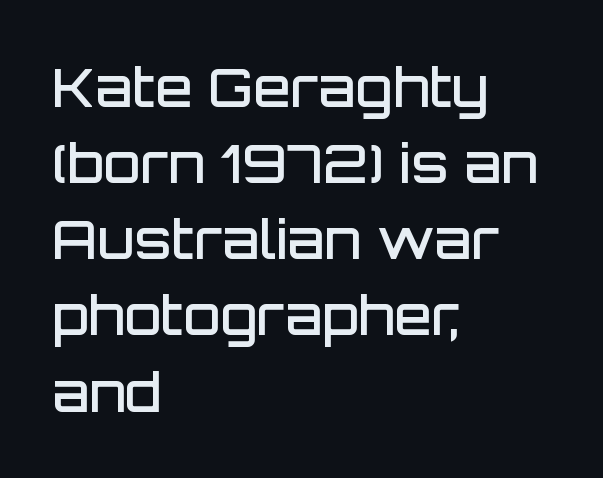
Quick note: not italic, upright. Set as a demibold, roughly 600 on the weight scale. Standard letterfit; no display-style spreading of the glyphs. This is sans-serif lettering, the kind often seen on screens and signage.
